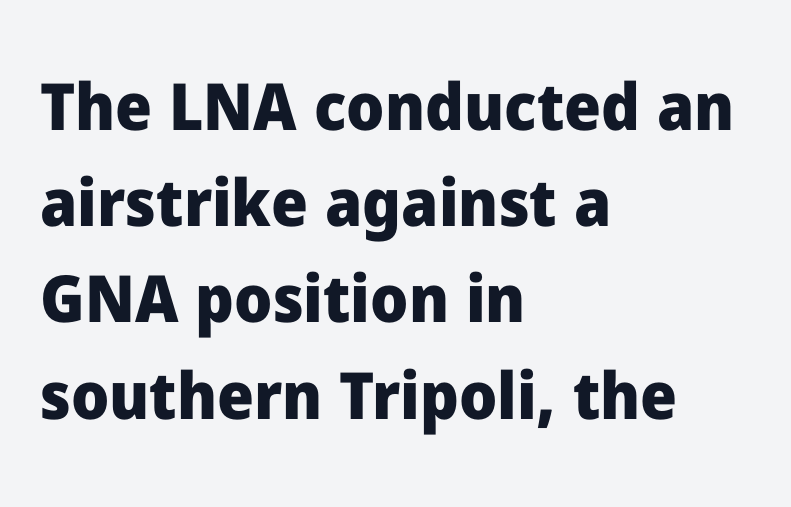
The image shows 65 px heavy sans-serif type, upright; set left-aligned, normal line spacing (1.48x), normal letter spacing, not underlined; low stroke contrast and a medium x-height.
